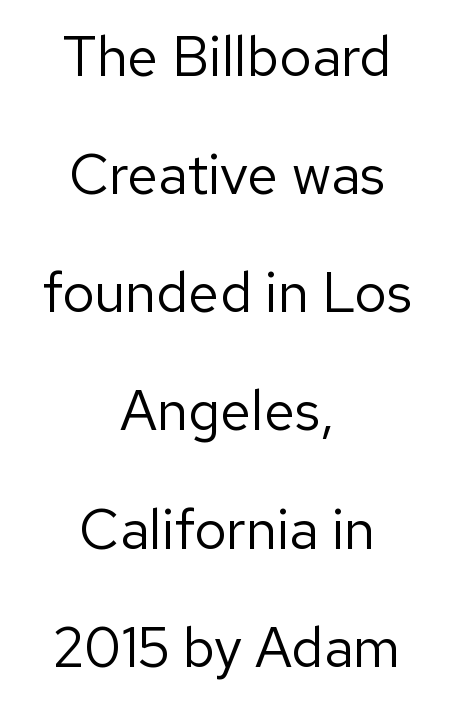
The image shows 56 px regular-weight sans-serif type, upright; set centered, loose line spacing (2.11x), normal letter spacing, not underlined; low stroke contrast and a medium x-height.
